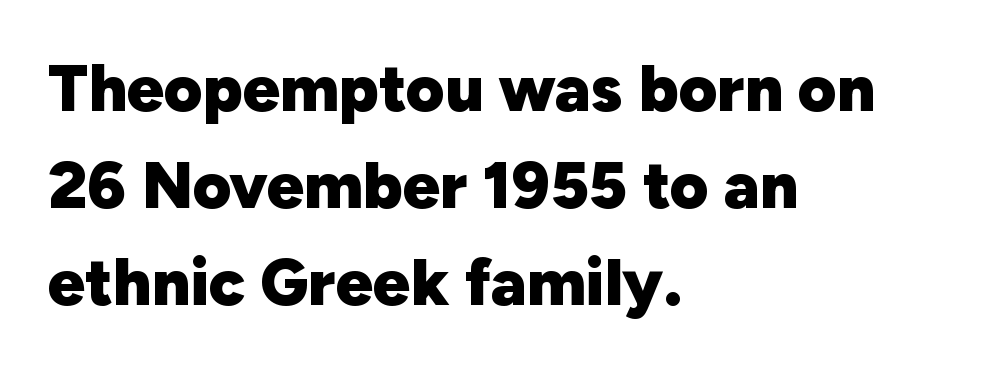
{"serif": "no", "italic": "no", "bold": "yes", "weight": "heavy", "width": "normal", "stroke_contrast": "low", "x_height": "medium", "monospaced": "no", "underline": "no", "align": "left", "line_spacing": "normal", "line_spacing_ratio": 1.47, "letter_spacing": "normal", "letter_spacing_em": 0.0, "glyph_px": 66}
